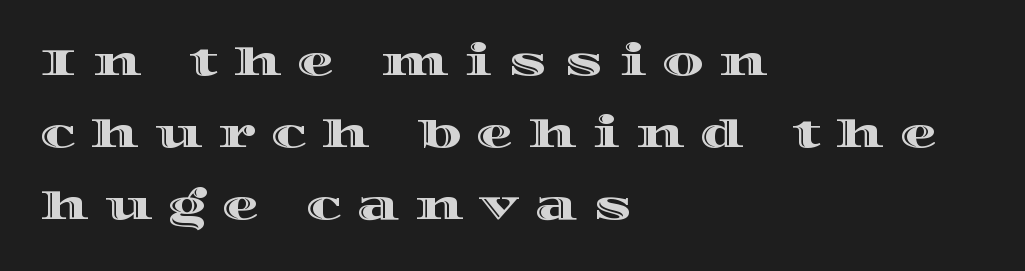
Q: Is the text italic (slanted)? A: No, it is upright.
Q: Is the text underlined? A: No.
Q: How is the paragraph aligned? A: Left-aligned.
Q: Is the spacing between letters normal or unusually wide? A: Unusually wide.
Q: Is the spacing between lines tight, normal or loose? A: Loose.
Q: Width (condensed, normal, or wide)? A: Wide.
Q: x-height? A: Large.
Q: Monospaced? A: No.
